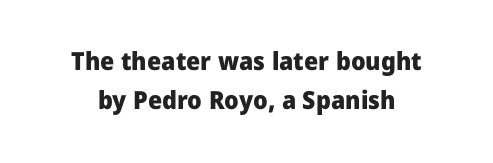
{"italic": "no", "bold": "yes", "underline": "no", "align": "center", "line_spacing": "normal", "line_spacing_ratio": 1.55, "letter_spacing": "normal", "letter_spacing_em": 0.0, "glyph_px": 25}
